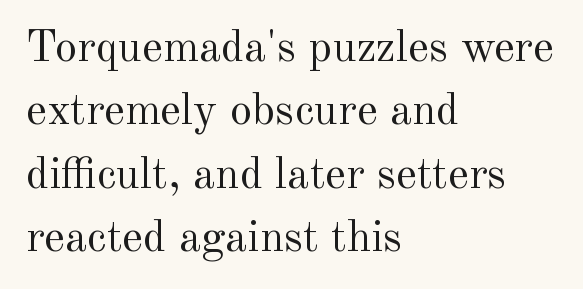
Q: Is the text bold? A: No.
Q: Is the text italic (slanted)? A: No, it is upright.
Q: Is the typeface a serif or a sans-serif typeface? A: Serif.
Q: Is the text underlined? A: No.
Q: How is the paragraph aligned? A: Left-aligned.
Q: Is the spacing between letters normal or unusually wide? A: Normal.
Q: Is the spacing between lines tight, normal or loose? A: Normal.
Q: Width (condensed, normal, or wide)? A: Normal.
Q: x-height? A: Small.
Q: Monospaced? A: No.
